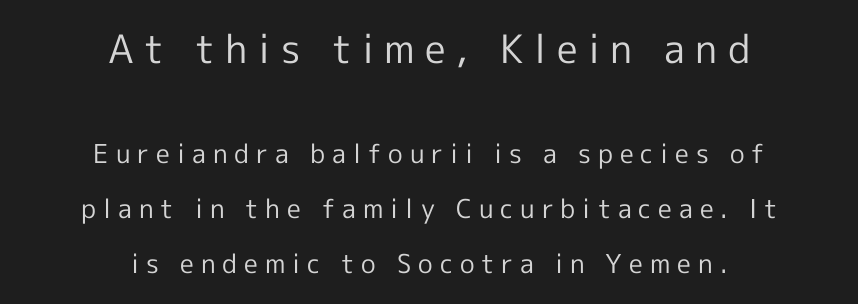
{"serif": "no", "italic": "no", "bold": "no", "weight": "regular", "width": "normal", "x_height": "medium", "monospaced": "no", "underline": "no", "align": "center", "line_spacing": "loose", "line_spacing_ratio": 2.12, "letter_spacing": "wide", "letter_spacing_em": 0.27, "larger_block": "first", "size_ratio": 1.5, "glyph_px": 39}
